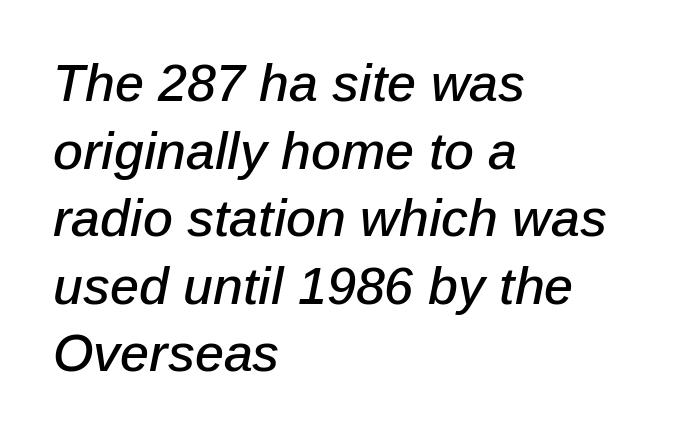
The area under the type is left untouched. Between one letter and the next there's only the usual sliver of space. Slanted lettering throughout. Does the copy run flush right? No — it runs flush left.
